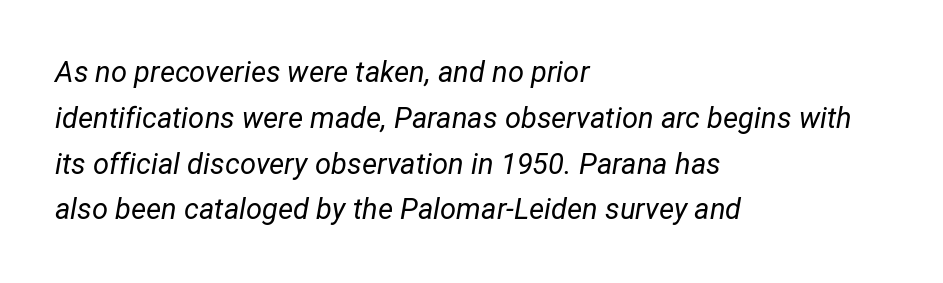
Honestly, the row spacing looks completely unremarkable. The typesetting does not lean heavy: it is not bold. Teacher's note: observe the even left margin — that is flush-left alignment. Here the designer chose a conventional face with non-uniform glyph widths. Posture: slanted. Words float on clear page, feet unadorned.
